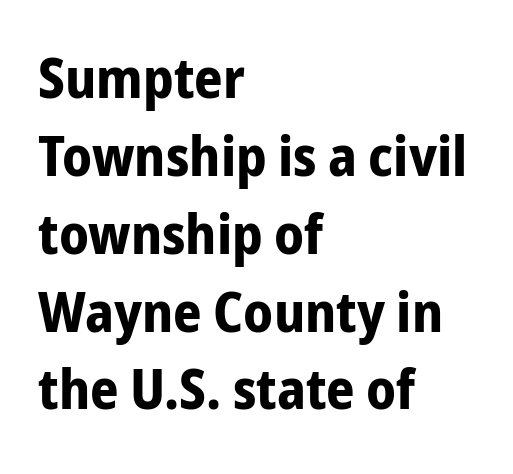
{"serif": "no", "italic": "no", "bold": "yes", "weight": "bold", "width": "condensed", "stroke_contrast": "low", "x_height": "medium", "monospaced": "no", "underline": "no", "align": "left", "line_spacing": "normal", "line_spacing_ratio": 1.39, "letter_spacing": "normal", "letter_spacing_em": 0.0, "glyph_px": 56}
